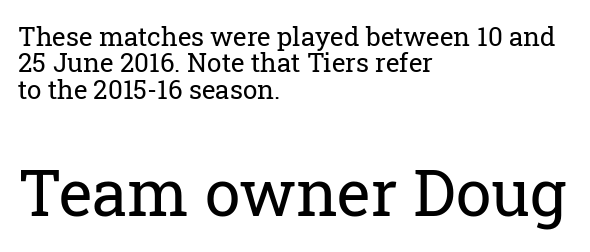
The image shows 64 px regular-weight serif type, upright; set left-aligned, tight line spacing (1.01x), normal letter spacing, not underlined; the second (bottom) block is 2.46x larger; low stroke contrast and a medium x-height.
